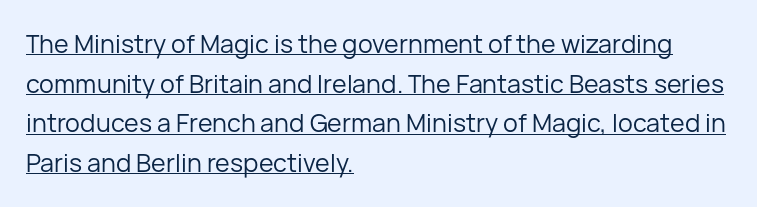
{"italic": "no", "bold": "no", "underline": "yes", "align": "left", "line_spacing": "normal", "line_spacing_ratio": 1.59, "letter_spacing": "normal", "letter_spacing_em": 0.0, "glyph_px": 25}
